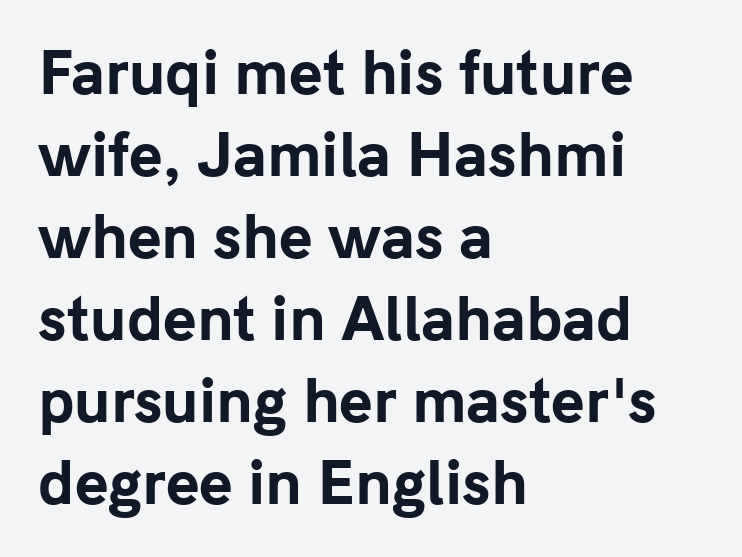
The image shows 57 px bold sans-serif type, upright; set left-aligned, normal line spacing (1.44x), normal letter spacing, not underlined; low stroke contrast and a medium x-height.
